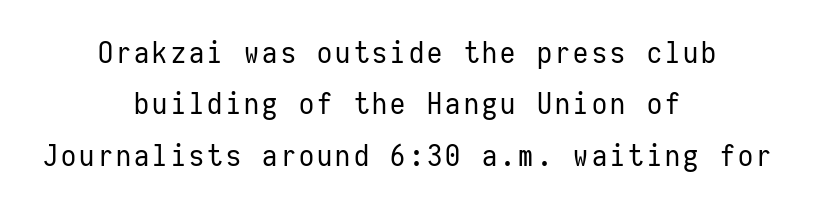
Q: Is the text bold? A: No.
Q: Is the text italic (slanted)? A: No, it is upright.
Q: Is the typeface a serif or a sans-serif typeface? A: Sans-serif.
Q: Is the text underlined? A: No.
Q: How is the paragraph aligned? A: Centered.
Q: Width (condensed, normal, or wide)? A: Condensed.
Q: Stroke contrast? A: Low.
Q: x-height? A: Medium.
Q: Monospaced? A: Yes.
